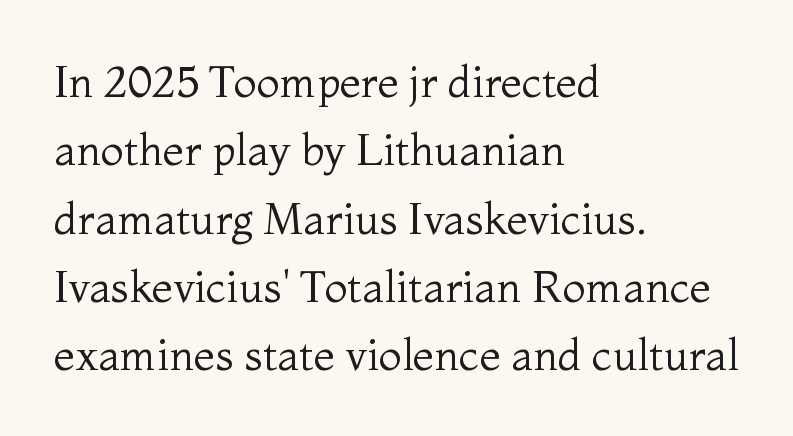
The image shows 43 px regular-weight serif type, upright; set left-aligned, normal line spacing (1.59x), normal letter spacing, not underlined; medium stroke contrast and a medium x-height.
